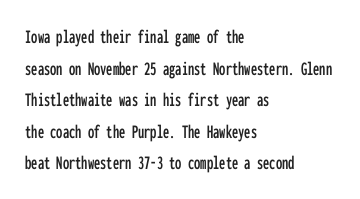
{"italic": "no", "underline": "no", "align": "left", "line_spacing": "normal", "line_spacing_ratio": 1.58, "letter_spacing": "normal", "letter_spacing_em": 0.0, "glyph_px": 20}
